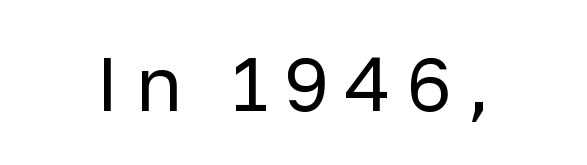
{"serif": "no", "italic": "no", "bold": "no", "weight": "regular", "width": "normal", "stroke_contrast": "low", "x_height": "medium", "monospaced": "no", "underline": "no", "letter_spacing": "wide", "letter_spacing_em": 0.21, "glyph_px": 75}
